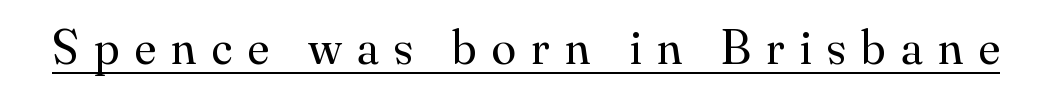
{"serif": "yes", "italic": "no", "bold": "no", "weight": "regular", "width": "normal", "stroke_contrast": "medium", "x_height": "small", "monospaced": "no", "underline": "yes", "letter_spacing": "wide", "letter_spacing_em": 0.32, "glyph_px": 49}
